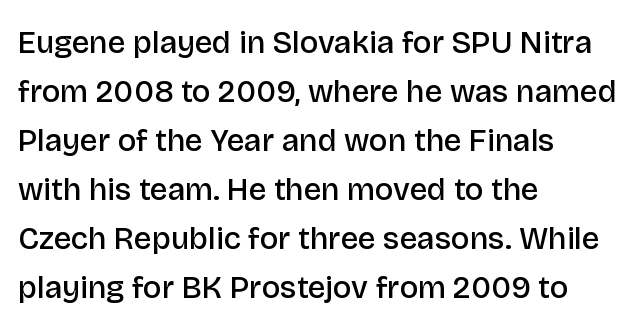
Looks like regular typesetting: each glyph gets only the width it needs. The space between consecutive lines is moderate. Each word holds together tightly as a unit, with standard inter-letter gaps. The lettering holds an erect, upright posture throughout. Does the copy run flush right? No — it runs flush left. I'd call this a sans setting — the letters go barefoot.
